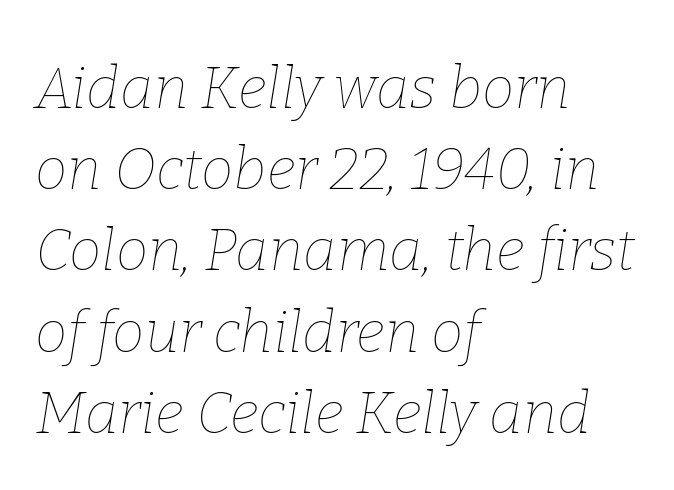
{"italic": "yes", "lean": "right", "slant_degrees": 9, "bold": "no", "weight": "thin", "width": "normal", "stroke_contrast": "low", "x_height": "medium", "monospaced": "no", "underline": "no", "align": "left", "line_spacing": "normal", "line_spacing_ratio": 1.4, "letter_spacing": "normal", "letter_spacing_em": 0.0, "glyph_px": 58}
